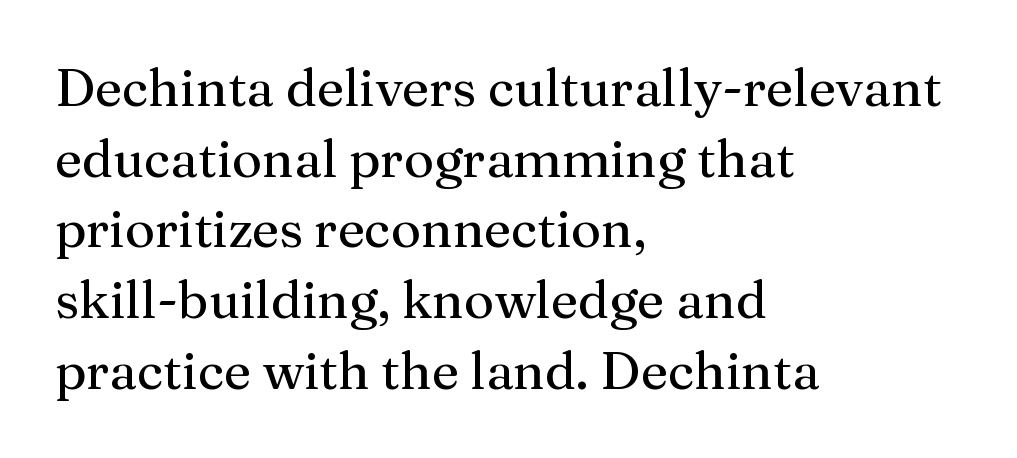
The image shows 52 px regular-weight serif type, upright; set left-aligned, normal line spacing (1.36x), normal letter spacing, not underlined; medium stroke contrast and a medium x-height.
